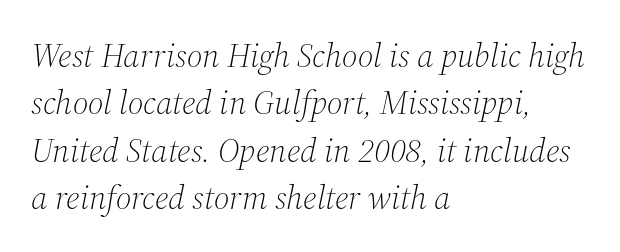
The passage shown stacks its lines at a standard gap. The font sits on the lighter half of the weight spectrum, regular included. Spacing verdict: proportional, widths tailored to each character. The face used here is rendered with its standard letterfit. Any mark beneath the type? The region is blank. In CSS terms this would be text-align: left.
